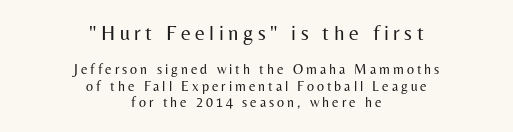
The image shows 21 px text type, upright; set centered, line spacing 1.17x, unusually wide letter spacing (+0.21 em), not underlined; the first (top) block is 1.5x larger.
